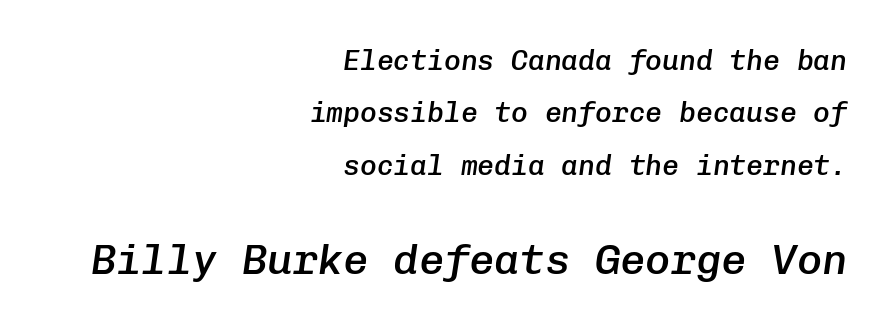
{"italic": "yes", "lean": "right", "slant_degrees": 8, "bold": "semi", "weight": "semibold", "width": "normal", "stroke_contrast": "low", "x_height": "medium", "monospaced": "yes", "underline": "no", "align": "right", "line_spacing_ratio": 1.87, "letter_spacing": "normal", "letter_spacing_em": 0.0, "larger_block": "second", "size_ratio": 1.5, "glyph_px": 42}
